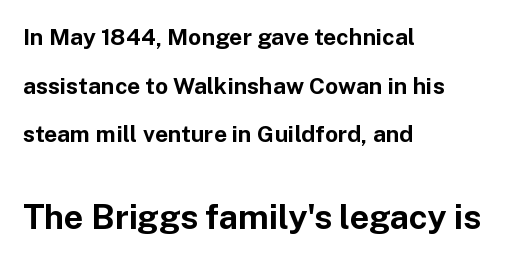
The image shows 34 px bold sans-serif type, upright; set left-aligned, loose line spacing (2.11x), normal letter spacing, not underlined; the second (bottom) block is 1.48x larger; low stroke contrast and a medium x-height.
